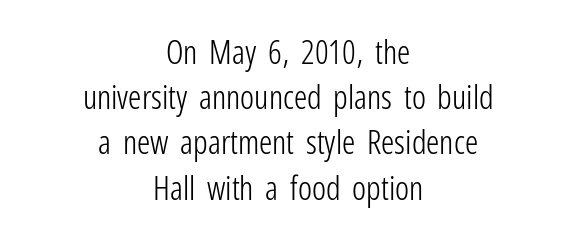
Q: Is the text bold? A: No.
Q: Is the text italic (slanted)? A: No, it is upright.
Q: Is the typeface a serif or a sans-serif typeface? A: Sans-serif.
Q: Is the text underlined? A: No.
Q: How is the paragraph aligned? A: Centered.
Q: Is the spacing between letters normal or unusually wide? A: Normal.
Q: Is the spacing between lines tight, normal or loose? A: Normal.
Q: Width (condensed, normal, or wide)? A: Condensed.
Q: Stroke contrast? A: Low.
Q: x-height? A: Medium.
Q: Monospaced? A: No.
